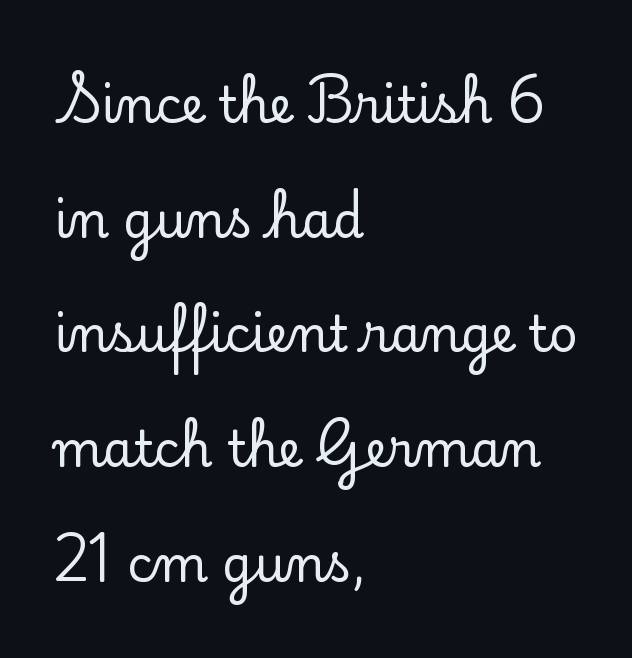
The face used here is rendered with its standard letterfit. Reading down the block, your eye returns to a fixed left position each line. This is roman type, the default non-slanted kind. Think of a printed novel: that variable character pitch is what you see here. Note: serifs present on the glyphs.
